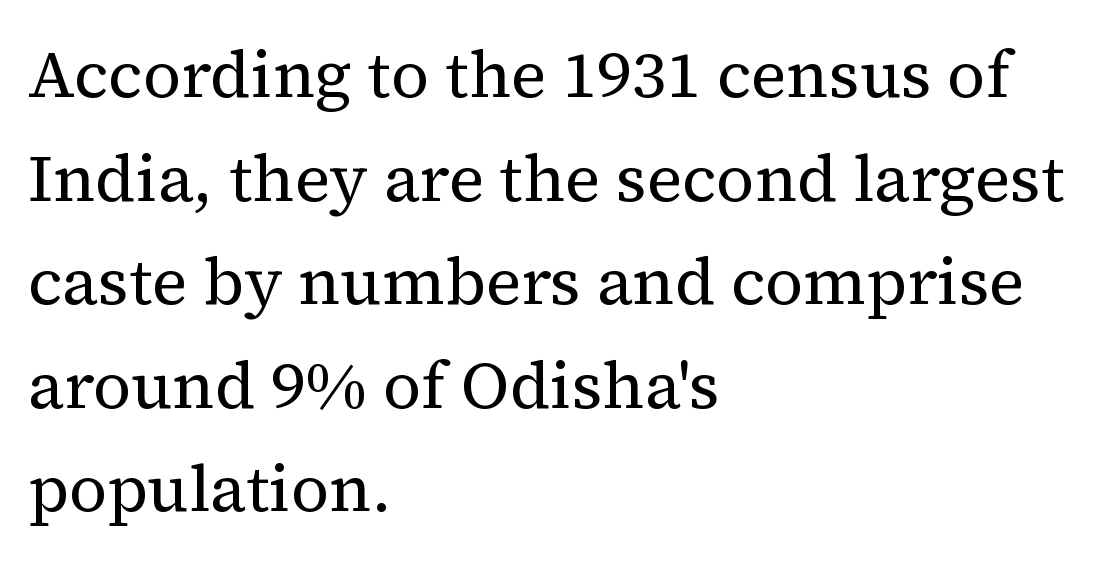
{"serif": "yes", "italic": "no", "bold": "no", "weight": "regular", "width": "normal", "stroke_contrast": "medium", "x_height": "medium", "monospaced": "no", "underline": "no", "align": "left", "line_spacing": "normal", "line_spacing_ratio": 1.57, "letter_spacing": "normal", "letter_spacing_em": 0.0, "glyph_px": 66}
